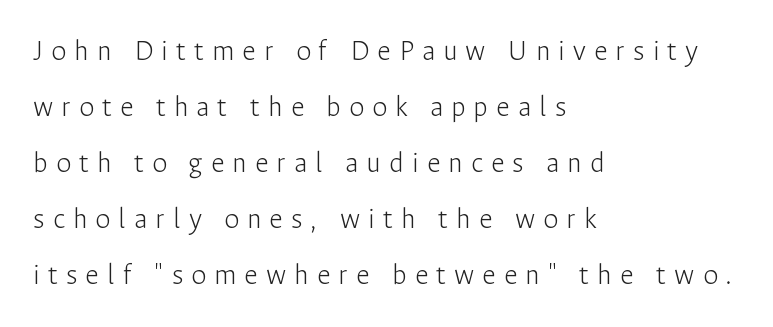
Which margin do the lines hug? The left one — the right edge is uneven. Each letter keeps its own natural width here, so spacing adapts to shape. Does the lettering tilt? It doesn't — this is upright. The space directly below the letters is spotless. The line texture is sparse and dotted thanks to wide tracking. Each stroke keeps to a modest, everyday thickness or less.
